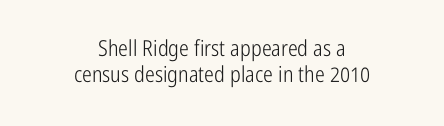
{"italic": "no", "bold": "no", "underline": "no", "align": "center", "line_spacing_ratio": 1.2, "letter_spacing": "normal", "letter_spacing_em": 0.0, "glyph_px": 22}
